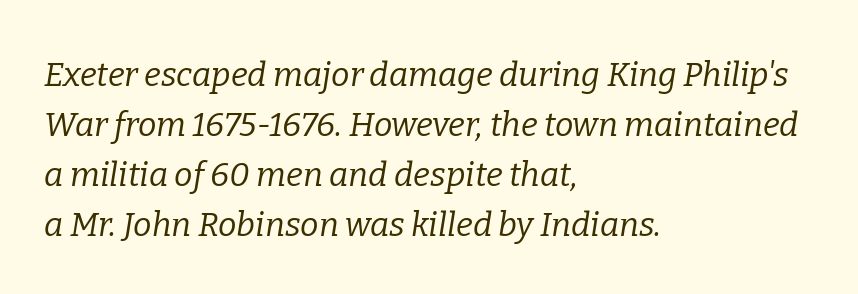
The image shows 33 px regular-weight serif type, italic (leaning right); set left-aligned, normal line spacing (1.52x), normal letter spacing, not underlined; low stroke contrast and a medium x-height.
